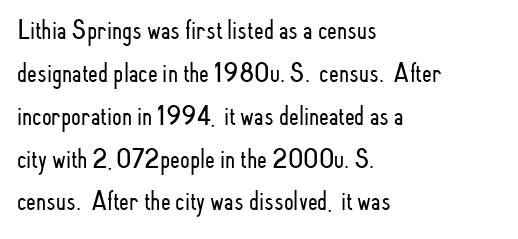
Stroke terminals: plain, sans-serif. This sample has the flowing, uneven cadence of proportional lettering. This reads as an unemphasized weight, regular at the heaviest. Bare-footed words on every line. Is there much room between lines? A standard amount, neither cramped nor airy. Italic: no, the glyphs are upright roman.
